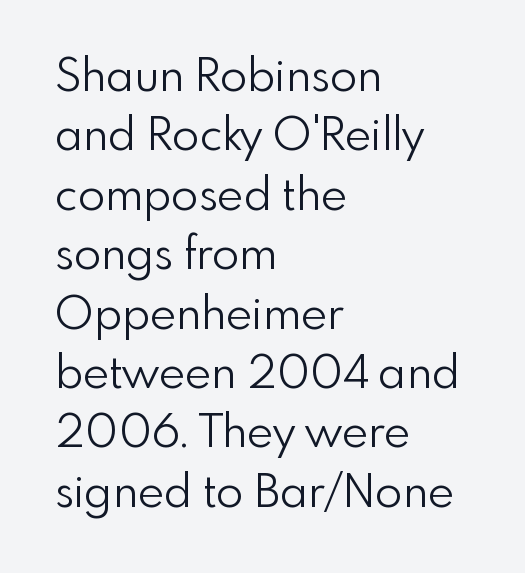
Every character sits straight up, as roman type does. Nobody drew a line under any word here. Character widths vary here, with narrow letters taking less room than wide ones. Leftover space on each line is placed entirely after the last word. Whoever set this chose a conventional vertical rhythm. Does extra space separate the letters? No, they use regular spacing.
